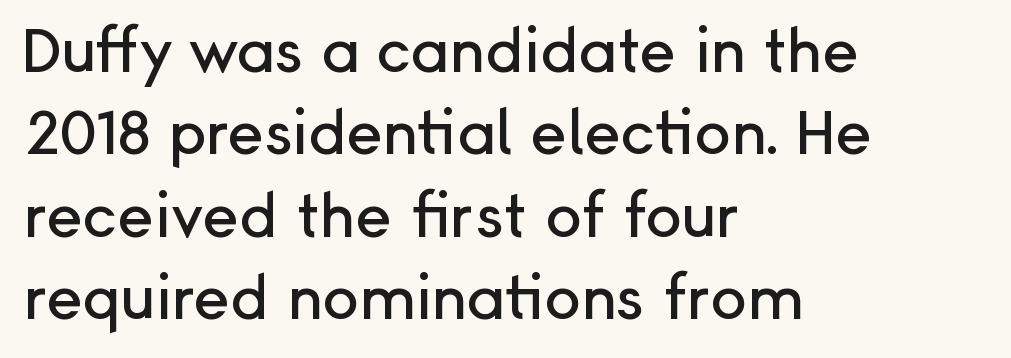
{"serif": "no", "italic": "no", "width": "normal", "stroke_contrast": "low", "x_height": "medium", "monospaced": "no", "underline": "no", "align": "left", "line_spacing": "normal", "line_spacing_ratio": 1.35, "letter_spacing": "normal", "letter_spacing_em": 0.0, "glyph_px": 61}
